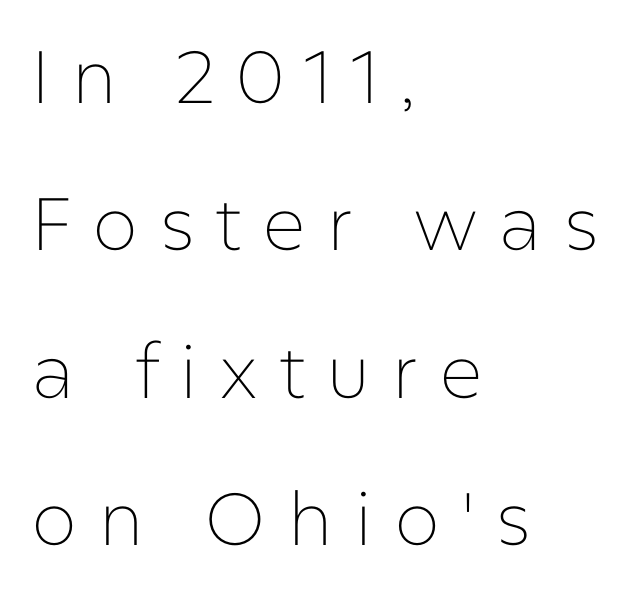
The image shows 74 px thin sans-serif type, upright; set left-aligned, loose line spacing (1.99x), unusually wide letter spacing (+0.28 em), not underlined; low stroke contrast and a medium x-height.
